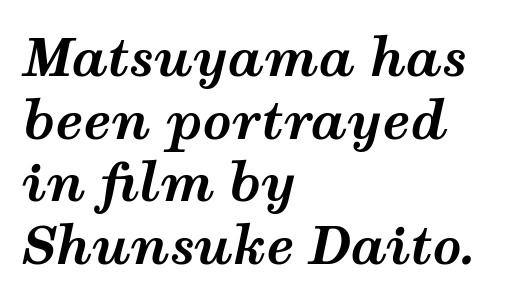
The image shows 51 px bold, wide type, italic (leaning right); set left-aligned, line spacing 1.23x, normal letter spacing, not underlined; medium stroke contrast and a medium x-height.
